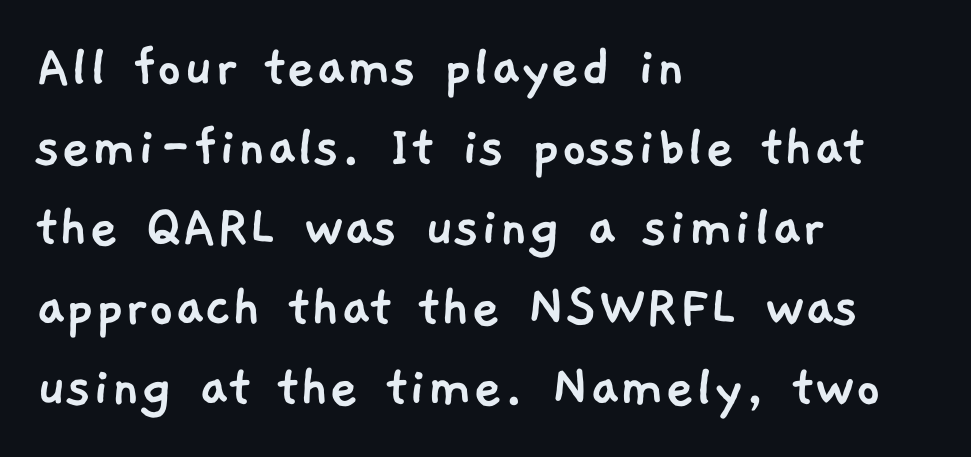
The image shows 63 px sans-serif type; set left-aligned, normal line spacing (1.27x), normal letter spacing, not underlined; low stroke contrast and a medium x-height.
